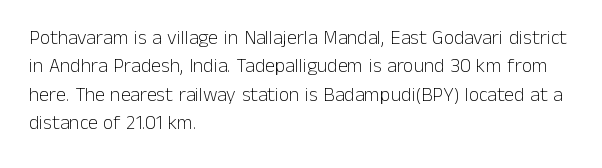
{"italic": "no", "bold": "no", "underline": "no", "align": "left", "line_spacing": "normal", "line_spacing_ratio": 1.42, "letter_spacing": "normal", "letter_spacing_em": 0.0, "glyph_px": 20}
